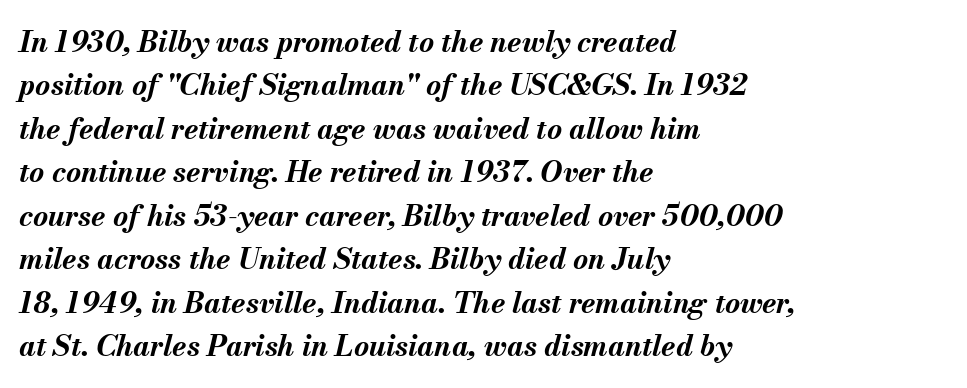
The image shows 29 px bold type, italic (leaning right); set left-aligned, normal line spacing (1.5x), normal letter spacing, not underlined; medium stroke contrast and a small x-height.
